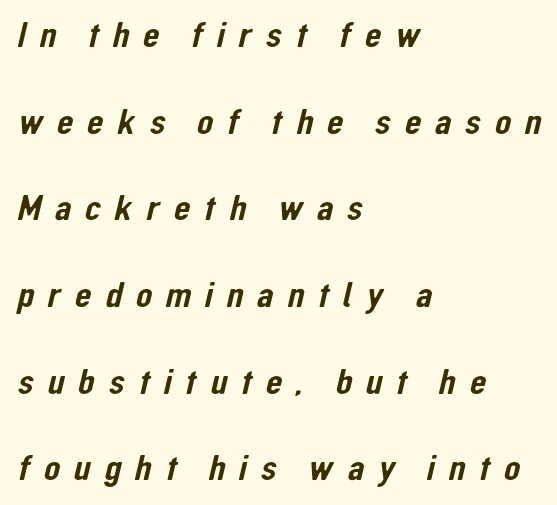
The image shows 38 px condensed sans-serif type; set left-aligned, loose line spacing (2.28x), unusually wide letter spacing (+0.36 em), not underlined; low stroke contrast and a medium x-height.
